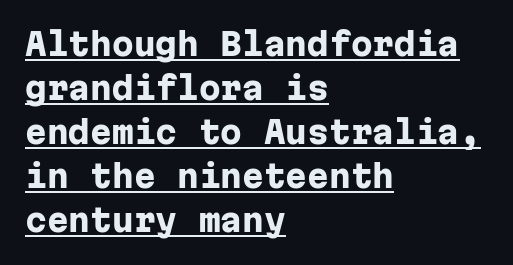
The image shows 31 px heavy sans-serif type, upright, monospaced; set left-aligned, normal line spacing (1.42x), normal letter spacing, underlined; low stroke contrast and a medium x-height.
